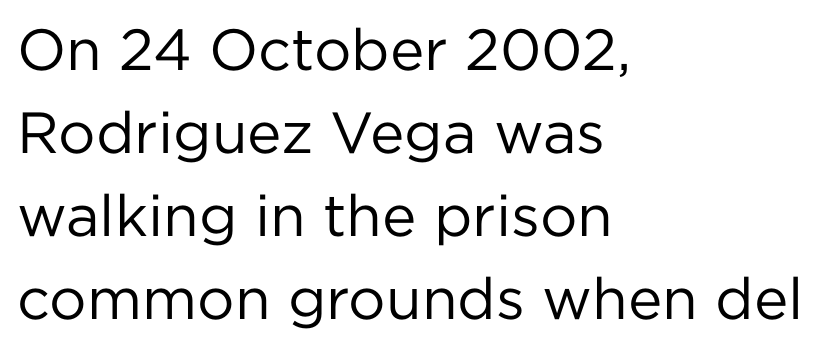
The image shows 58 px regular-weight sans-serif type, upright; set left-aligned, normal line spacing (1.43x), normal letter spacing, not underlined; low stroke contrast and a medium x-height.
